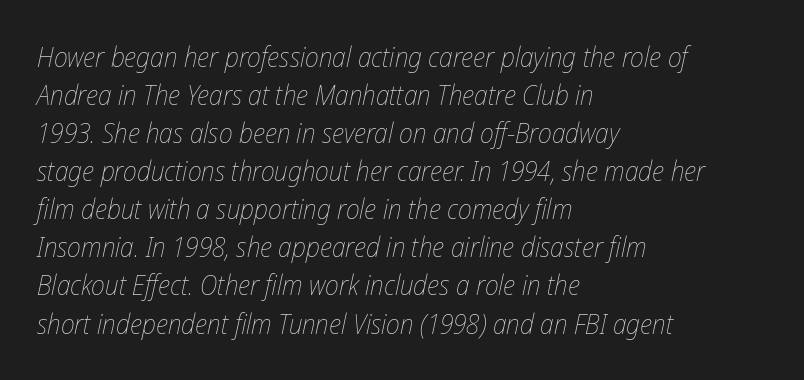
Q: Is the text bold? A: No.
Q: Is the text italic (slanted)? A: Yes, it leans right by about 12 degrees.
Q: Is the text underlined? A: No.
Q: How is the paragraph aligned? A: Left-aligned.
Q: Is the spacing between letters normal or unusually wide? A: Normal.
Q: Is the spacing between lines tight, normal or loose? A: Normal.
Q: Width (condensed, normal, or wide)? A: Condensed.
Q: Stroke contrast? A: Low.
Q: x-height? A: Medium.
Q: Monospaced? A: No.
